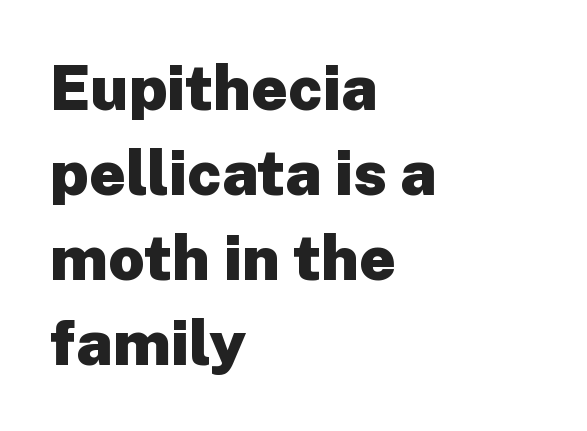
The image shows 63 px heavy sans-serif type, upright; set left-aligned, normal line spacing (1.35x), normal letter spacing, not underlined; low stroke contrast and a medium x-height.
